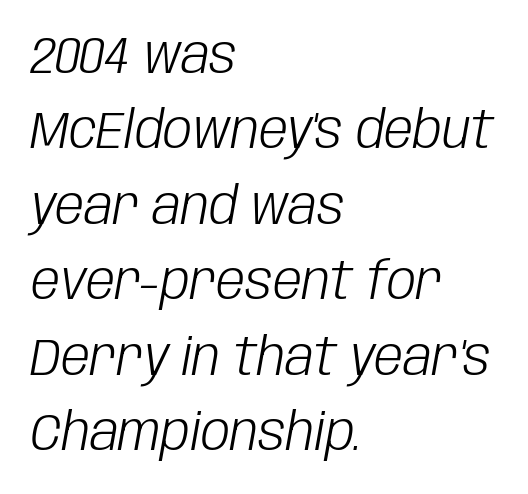
Ink coverage per letter is moderate at most. Caption: standard tracking, unaltered. Lines of text with bare space underneath. Casual observation: everything's shoved over to the left. Think of a printed novel: that variable character pitch is what you see here. Does the lettering tilt? It does — this is italic.
